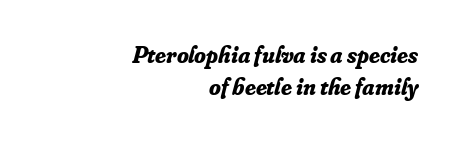
Reading down the column, the eye jumps a familiar distance to each next line. Slanted lettering throughout. Letters rest on an invisible, unmarked baseline. The strokes are fattened all the way to bold. The ragged edge is on the left, which tells us the setting is flush right. The gaps between neighbouring characters are ordinary and unremarkable.
